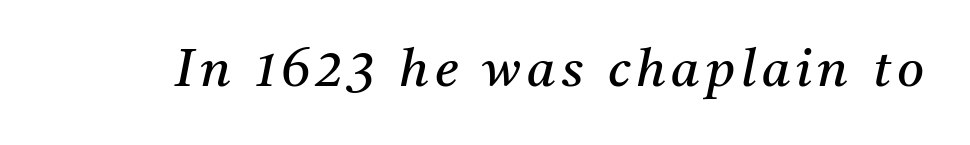
Q: Is the text bold? A: No.
Q: Is the text italic (slanted)? A: Yes, it leans right by about 11 degrees.
Q: Is the typeface a serif or a sans-serif typeface? A: Serif.
Q: Is the text underlined? A: No.
Q: Width (condensed, normal, or wide)? A: Normal.
Q: Stroke contrast? A: Medium.
Q: x-height? A: Medium.
Q: Monospaced? A: No.
